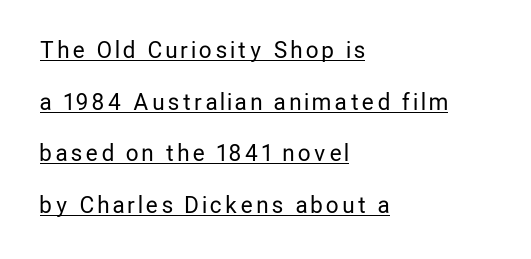
Q: Is the text bold? A: No.
Q: Is the text italic (slanted)? A: No, it is upright.
Q: Is the text underlined? A: Yes.
Q: How is the paragraph aligned? A: Left-aligned.
Q: Is the spacing between lines tight, normal or loose? A: Loose.
